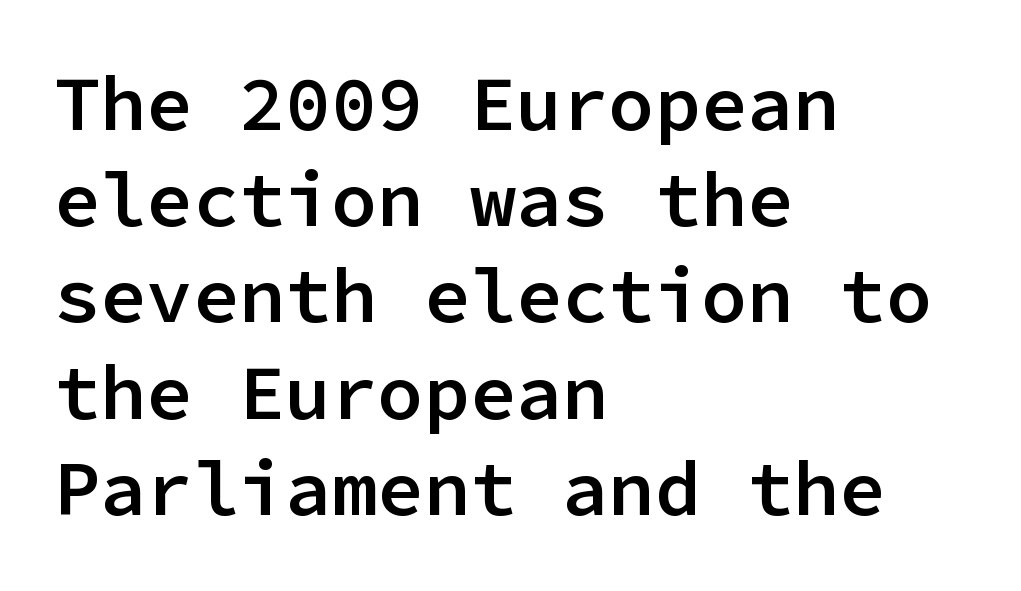
The image shows 77 px semibold sans-serif type, upright, monospaced; set left-aligned, normal line spacing (1.25x), normal letter spacing, not underlined; low stroke contrast and a medium x-height.
